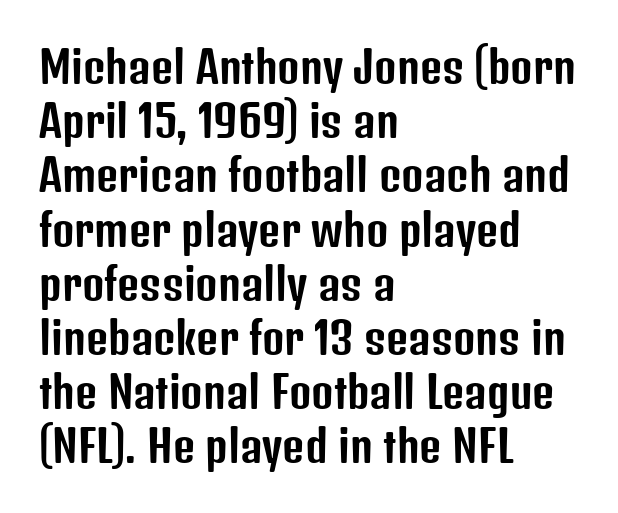
The zone under the glyphs is completely vacant. Letter spacing: default. A typesetter would call this proportional, since set widths differ per character. Characters remain perfectly vertical along every line.
